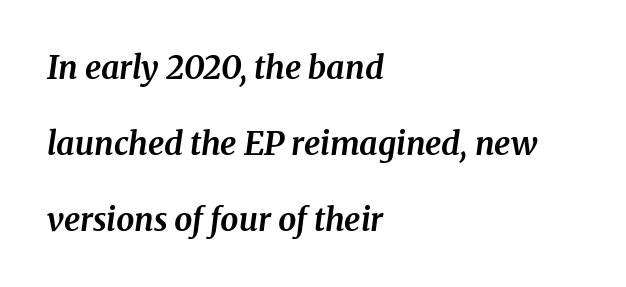
Think of a printed novel: that variable character pitch is what you see here. The words here are not underlined. Spacing between characters is what you'd get straight out of the box. The typesetting leans heavy: a genuine bold.
